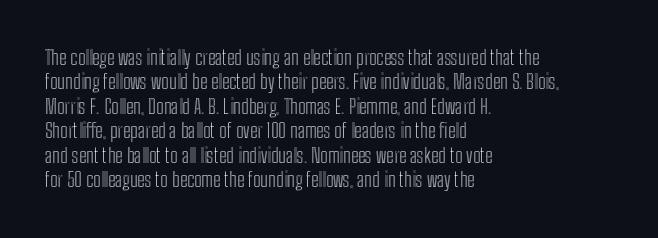
{"italic": "no", "underline": "no", "align": "left", "line_spacing_ratio": 1.22, "letter_spacing": "normal", "letter_spacing_em": 0.0, "glyph_px": 20}
